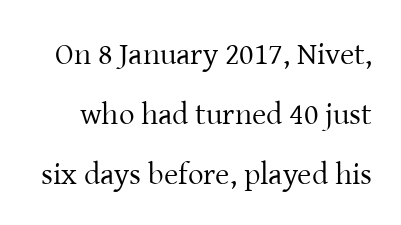
Italic: no, the glyphs are upright roman. Are there feet on the stems? There are — it's a serif. Each new line begins a long way beneath the previous one. Stem width sits at or under what a default text font uses. Observe the ordinary spacing: letters are neighbours, not strangers. Looks like regular typesetting: each glyph gets only the width it needs.
